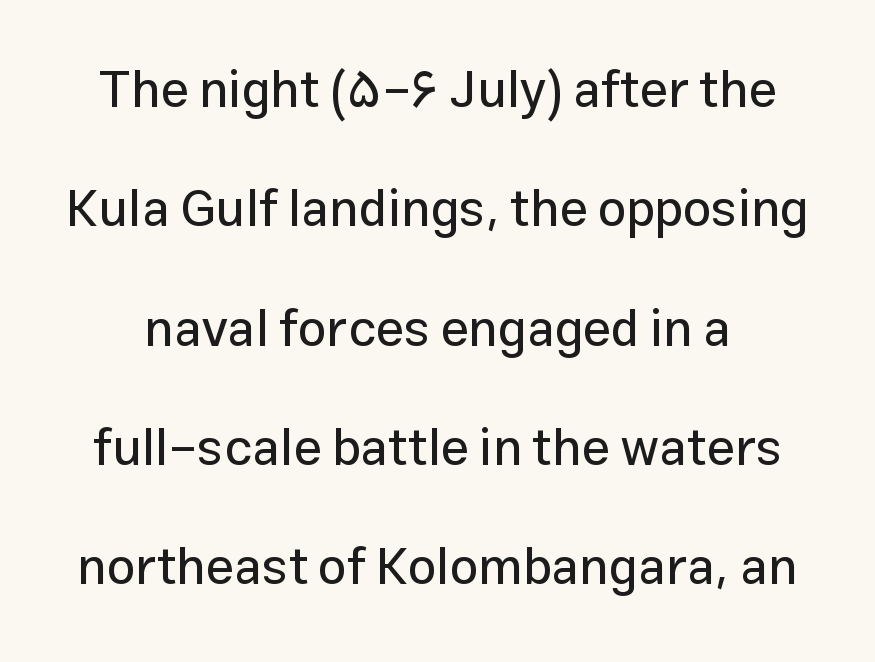
Q: Is the text italic (slanted)? A: No, it is upright.
Q: Is the typeface a serif or a sans-serif typeface? A: Sans-serif.
Q: Is the text underlined? A: No.
Q: Is the spacing between letters normal or unusually wide? A: Normal.
Q: Is the spacing between lines tight, normal or loose? A: Loose.
Q: Width (condensed, normal, or wide)? A: Normal.
Q: Stroke contrast? A: Low.
Q: x-height? A: Medium.
Q: Monospaced? A: No.
